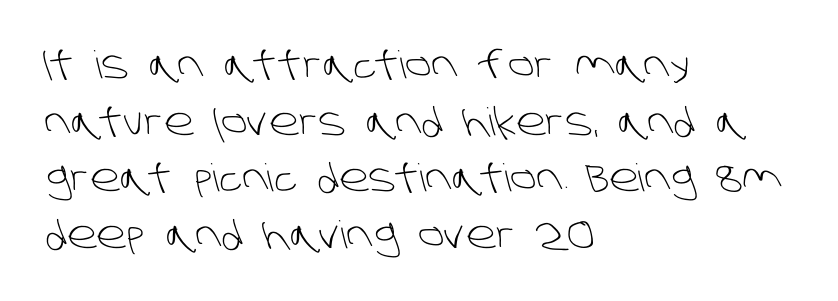
Q: Is the text bold? A: No.
Q: Is the typeface a serif or a sans-serif typeface? A: Sans-serif.
Q: Is the text underlined? A: No.
Q: How is the paragraph aligned? A: Left-aligned.
Q: Is the spacing between letters normal or unusually wide? A: Normal.
Q: Is the spacing between lines tight, normal or loose? A: Normal.
Q: Width (condensed, normal, or wide)? A: Normal.
Q: Stroke contrast? A: Low.
Q: x-height? A: Large.
Q: Monospaced? A: No.
